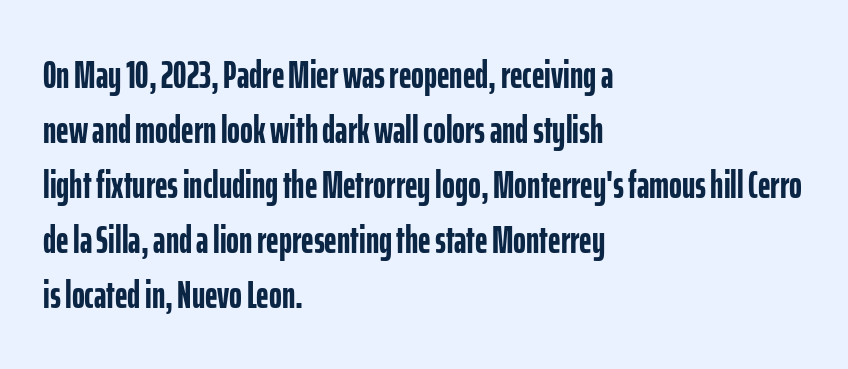
Q: Is the text bold? A: Yes.
Q: Is the text italic (slanted)? A: No, it is upright.
Q: Is the typeface a serif or a sans-serif typeface? A: Sans-serif.
Q: Is the text underlined? A: No.
Q: How is the paragraph aligned? A: Left-aligned.
Q: Is the spacing between letters normal or unusually wide? A: Normal.
Q: Is the spacing between lines tight, normal or loose? A: Normal.
Q: Width (condensed, normal, or wide)? A: Condensed.
Q: Stroke contrast? A: Low.
Q: x-height? A: Medium.
Q: Monospaced? A: No.
